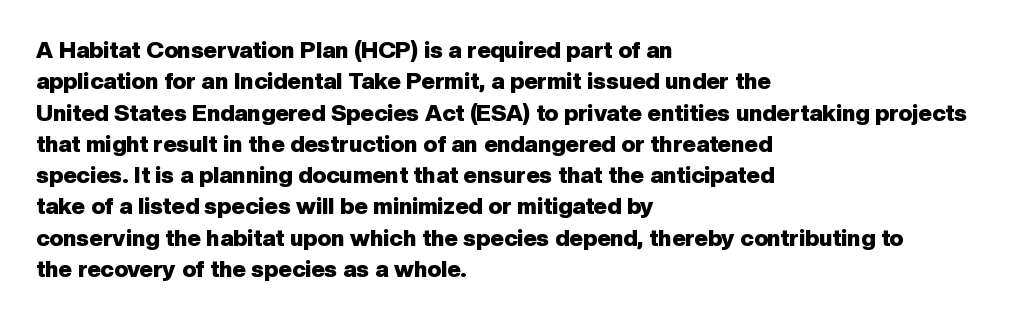
If you drew a line through each stem, it would be perfectly vertical. The face used here has the dense, thick strokes of a bold. All the whitespace from short lines collects on the right. Observe the ordinary spacing: letters are neighbours, not strangers. Rule under the text: the space is simply empty.
